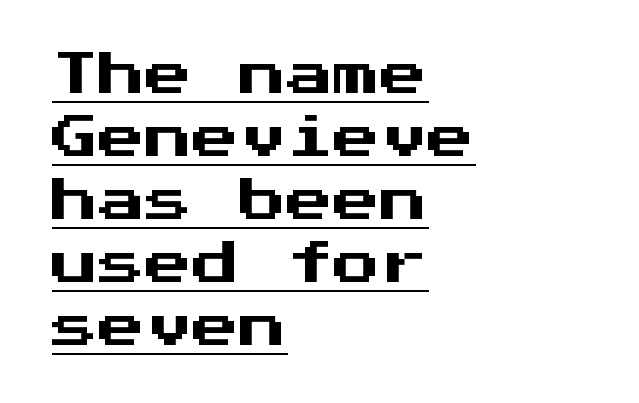
Q: Is the text italic (slanted)? A: No, it is upright.
Q: Is the typeface a serif or a sans-serif typeface? A: Sans-serif.
Q: Is the text underlined? A: Yes.
Q: How is the paragraph aligned? A: Left-aligned.
Q: Is the spacing between letters normal or unusually wide? A: Normal.
Q: Is the spacing between lines tight, normal or loose? A: Normal.
Q: Width (condensed, normal, or wide)? A: Normal.
Q: Stroke contrast? A: Medium.
Q: x-height? A: Medium.
Q: Monospaced? A: Yes.
